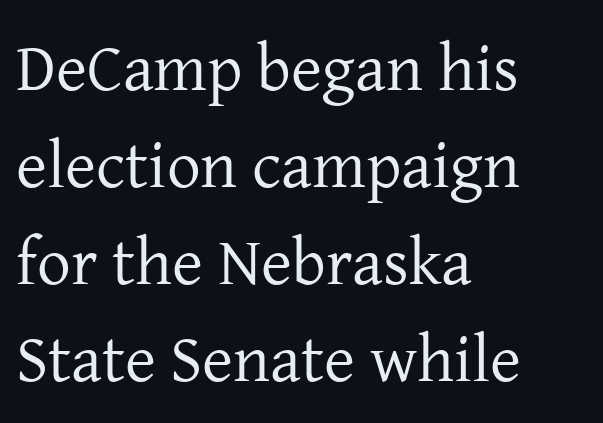
Q: Is the text bold? A: No.
Q: Is the text italic (slanted)? A: No, it is upright.
Q: Is the typeface a serif or a sans-serif typeface? A: Serif.
Q: Is the text underlined? A: No.
Q: How is the paragraph aligned? A: Left-aligned.
Q: Is the spacing between letters normal or unusually wide? A: Normal.
Q: Is the spacing between lines tight, normal or loose? A: Normal.
Q: Width (condensed, normal, or wide)? A: Normal.
Q: Stroke contrast? A: Low.
Q: x-height? A: Medium.
Q: Monospaced? A: No.
